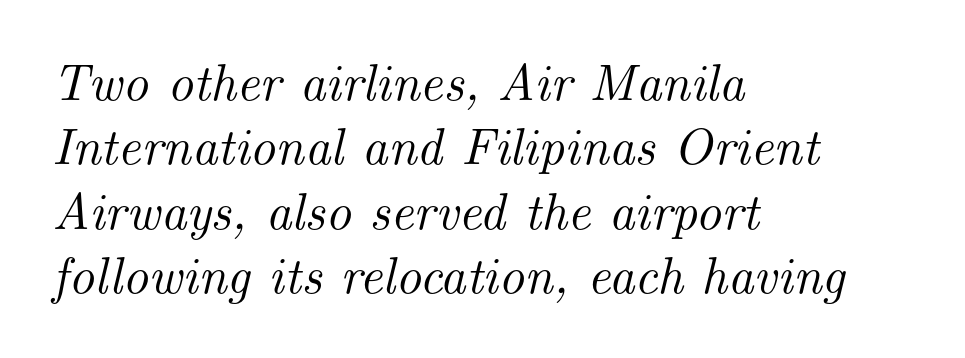
Letter spacing: default. The gap between lines stays unmarked. Think of a printed novel: that variable character pitch is what you see here. A typesetter would label this face a serif.
